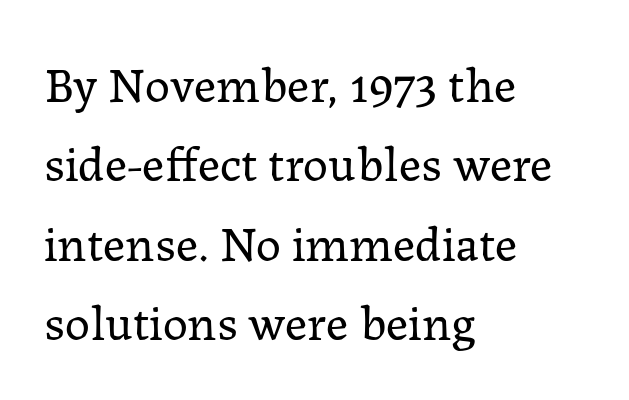
The image shows 50 px regular-weight serif type, upright; set left-aligned, normal line spacing (1.59x), normal letter spacing, not underlined; low stroke contrast and a medium x-height.
